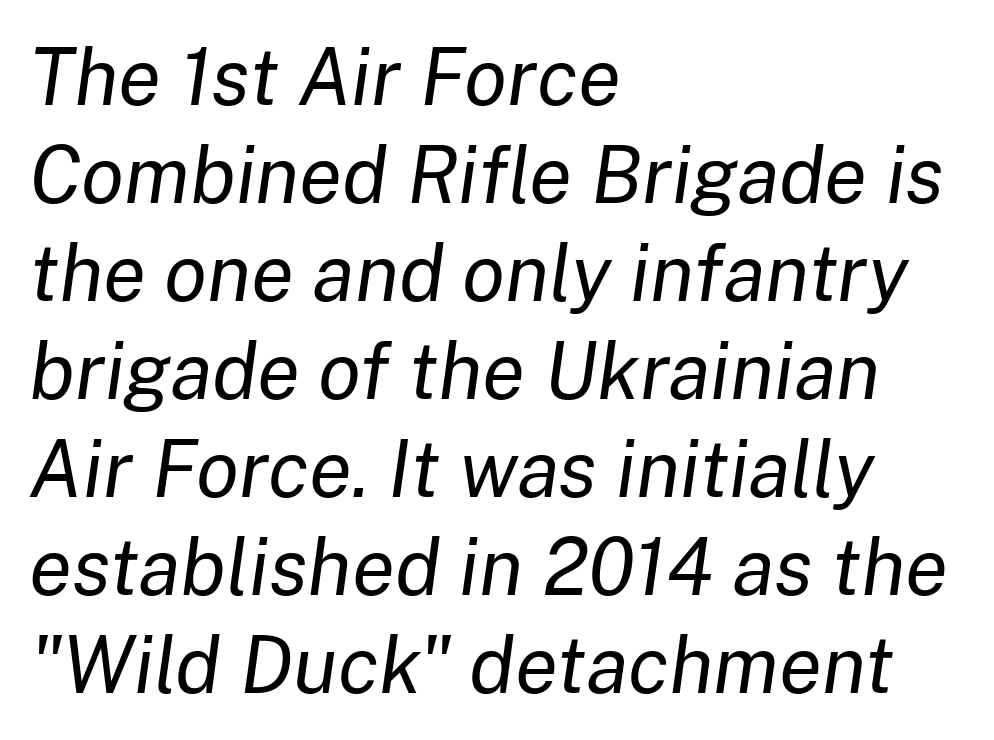
{"italic": "yes", "lean": "right", "slant_degrees": 8, "bold": "no", "weight": "regular", "width": "normal", "stroke_contrast": "low", "x_height": "medium", "monospaced": "no", "underline": "no", "align": "left", "line_spacing_ratio": 1.24, "letter_spacing": "normal", "letter_spacing_em": 0.0, "glyph_px": 79}
